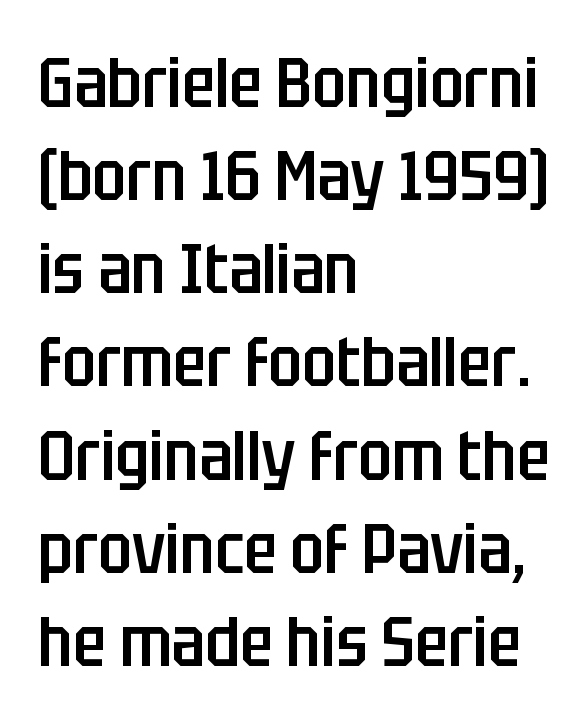
{"serif": "no", "italic": "no", "bold": "semi", "weight": "semibold", "width": "condensed", "stroke_contrast": "low", "x_height": "large", "monospaced": "no", "underline": "no", "align": "left", "line_spacing": "normal", "line_spacing_ratio": 1.35, "letter_spacing": "normal", "letter_spacing_em": 0.0, "glyph_px": 69}
